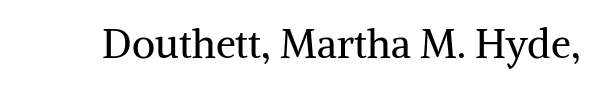
Q: Is the text bold? A: No.
Q: Is the text italic (slanted)? A: No, it is upright.
Q: Is the typeface a serif or a sans-serif typeface? A: Serif.
Q: Is the text underlined? A: No.
Q: Is the spacing between letters normal or unusually wide? A: Normal.
Q: Width (condensed, normal, or wide)? A: Normal.
Q: Stroke contrast? A: Medium.
Q: x-height? A: Medium.
Q: Monospaced? A: No.
